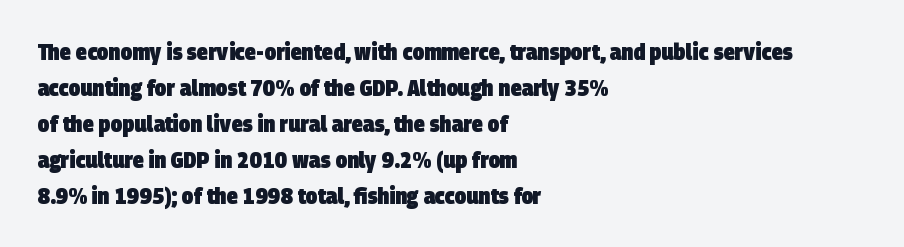
Q: Is the text bold? A: Yes.
Q: Is the text underlined? A: No.
Q: How is the paragraph aligned? A: Left-aligned.
Q: Is the spacing between letters normal or unusually wide? A: Normal.
Q: Is the spacing between lines tight, normal or loose? A: Normal.
